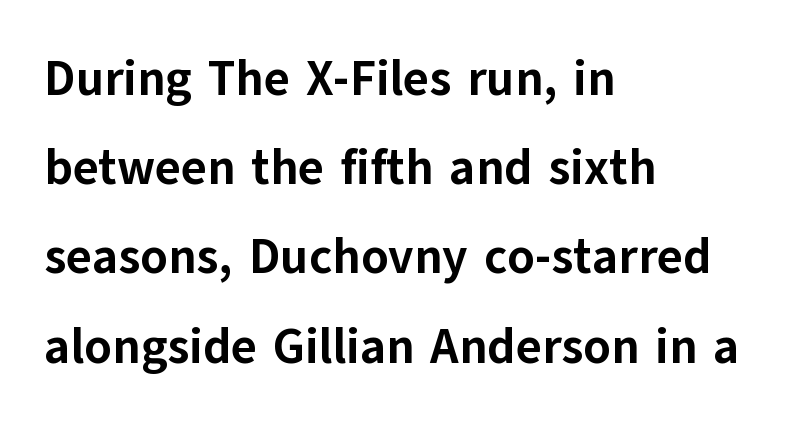
{"serif": "no", "italic": "no", "bold": "yes", "weight": "bold", "width": "normal", "stroke_contrast": "low", "x_height": "medium", "monospaced": "no", "underline": "no", "align": "left", "line_spacing_ratio": 1.82, "letter_spacing": "normal", "letter_spacing_em": 0.0, "glyph_px": 49}
